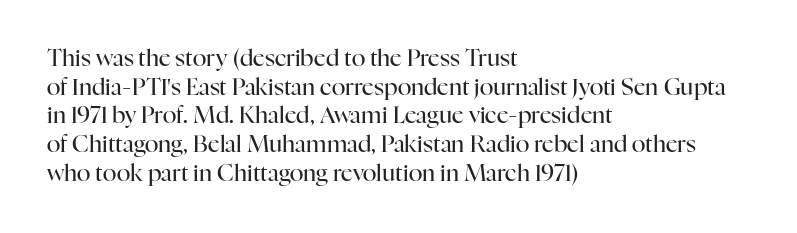
The image shows 23 px text type, upright; set left-aligned, normal line spacing (1.25x), normal letter spacing, not underlined.
